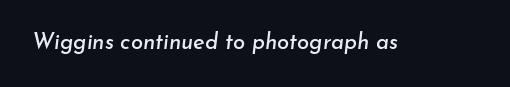
{"italic": "yes", "lean": "right", "slant_degrees": 7, "underline": "no", "letter_spacing": "normal", "letter_spacing_em": 0.0, "glyph_px": 22}
